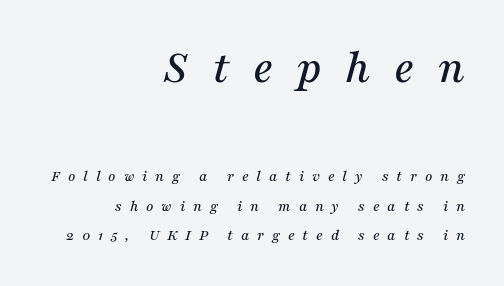
Q: Is the text italic (slanted)? A: Yes, it leans right by about 16 degrees.
Q: Is the typeface a serif or a sans-serif typeface? A: Serif.
Q: Is the text underlined? A: No.
Q: How is the paragraph aligned? A: Right-aligned.
Q: Is the spacing between letters normal or unusually wide? A: Unusually wide.
Q: Which block of text is set in a larger size, the first (top) or the second (bottom)? A: The first (top) one.
Q: Width (condensed, normal, or wide)? A: Normal.
Q: Stroke contrast? A: Medium.
Q: x-height? A: Medium.
Q: Monospaced? A: No.
